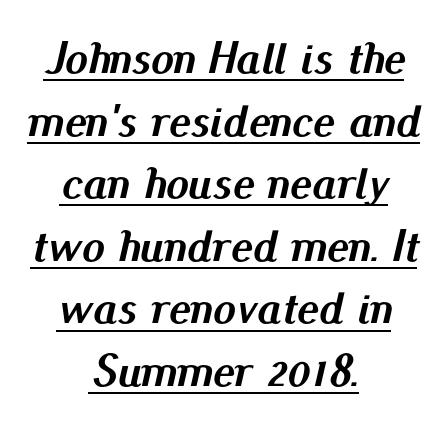
Is the type bold? Yes — the strokes are clearly thick and heavy. A continuous stroke trails under the words, as in a hyperlink. The specimen reads as italic at a glance. The face used here is proportionally spaced, like ordinary book or web type. Characters follow at the spacing the type designer built in.
